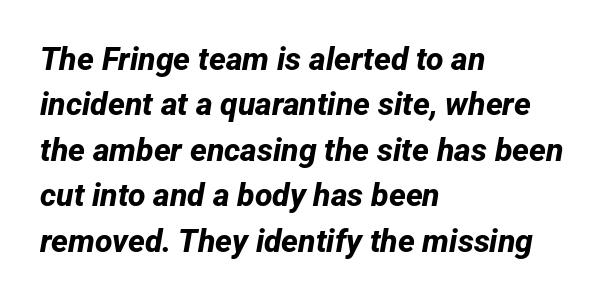
The passage shown is typeset with a sans-serif family. The lines sit at an ordinary, default distance from one another. Observe the ordinary spacing: letters are neighbours, not strangers. The lines in this sample share a left origin and differ only in where they stop.
